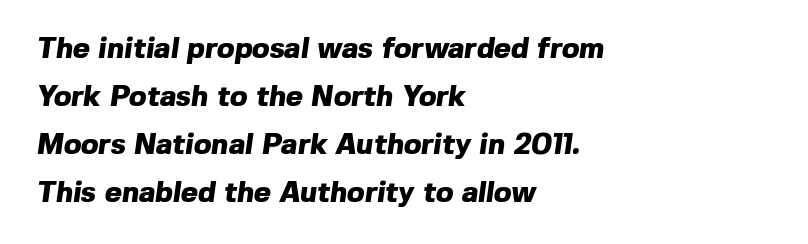
The image shows 29 px heavy sans-serif type; set left-aligned, normal line spacing (1.65x), normal letter spacing, not underlined; a medium x-height.
